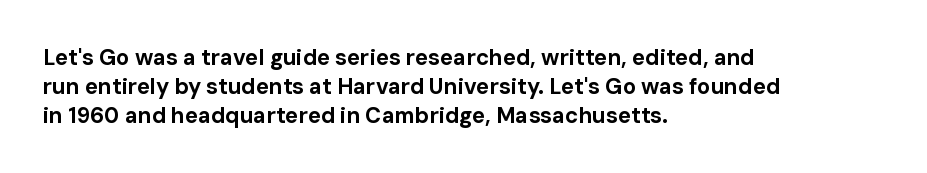
The image shows 22 px bold type, upright; set left-aligned, normal line spacing (1.31x), normal letter spacing, not underlined.
